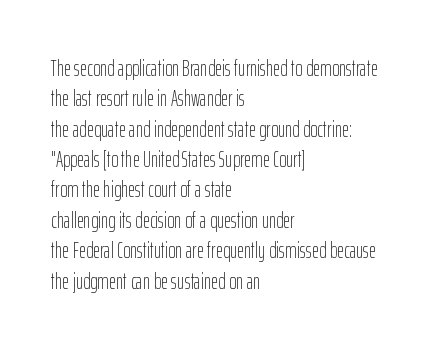
A quiet, ordinary-to-light weight characterises the typeface. The text block is weighted toward the left margin, trailing off unevenly rightward. This rendering leaves character spacing at its baseline value. Characters remain perfectly vertical along every line. The strip under each line holds only bare page.
